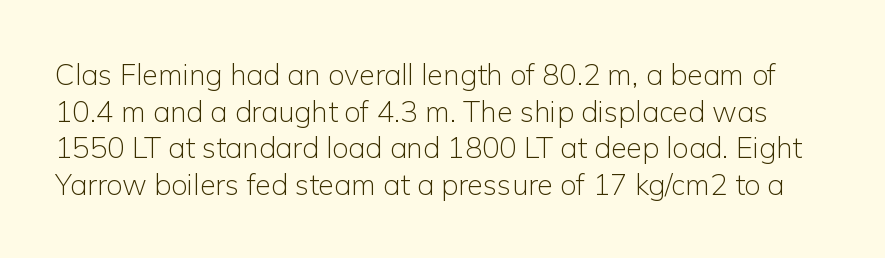
The image shows 29 px light sans-serif type, upright; set normal line spacing (1.26x), normal letter spacing, not underlined; low stroke contrast and a medium x-height.
